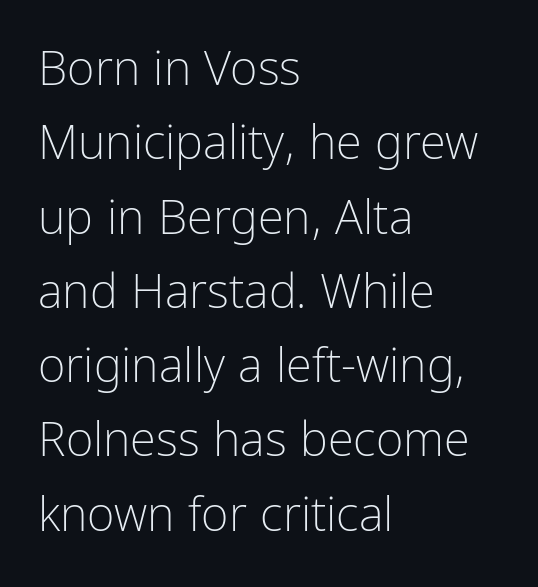
{"serif": "no", "italic": "no", "bold": "no", "weight": "light", "width": "condensed", "stroke_contrast": "low", "x_height": "medium", "monospaced": "no", "underline": "no", "align": "left", "line_spacing": "normal", "line_spacing_ratio": 1.58, "letter_spacing": "normal", "letter_spacing_em": 0.0, "glyph_px": 47}
